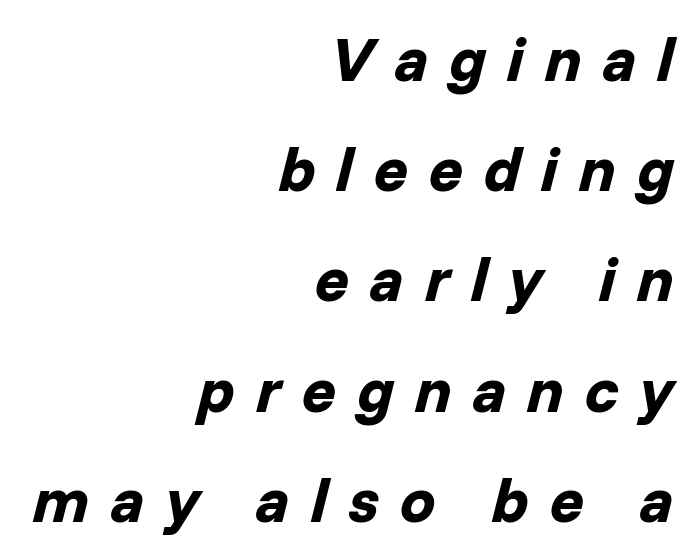
The image shows 63 px bold type, italic (leaning right); set right-aligned, line spacing 1.75x, unusually wide letter spacing (+0.33 em), not underlined; low stroke contrast and a medium x-height.
